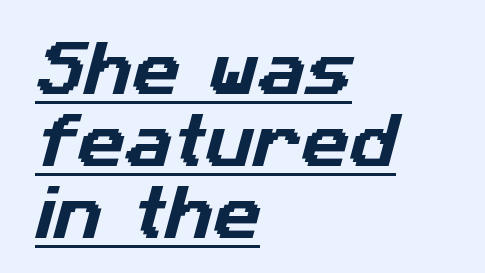
Q: Is the typeface a serif or a sans-serif typeface? A: Sans-serif.
Q: Is the text underlined? A: Yes.
Q: How is the paragraph aligned? A: Left-aligned.
Q: Is the spacing between letters normal or unusually wide? A: Normal.
Q: Width (condensed, normal, or wide)? A: Normal.
Q: Stroke contrast? A: Low.
Q: x-height? A: Medium.
Q: Monospaced? A: No.
